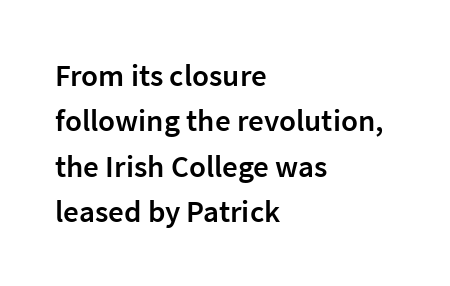
Successive baselines arrive at the customary interval. Is there any slant? The stems are plumb. Decoration check: the copy has no underline. Serif or sans? Sans — the stroke terminals are bare. A typesetter would call this zero additional tracking.
